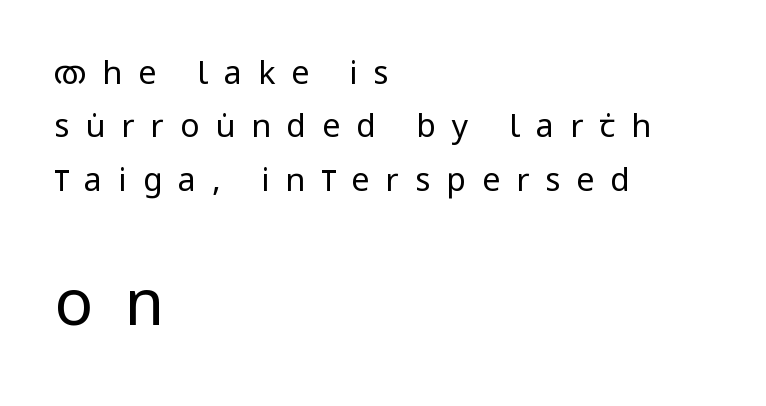
{"serif": "no", "italic": "no", "bold": "no", "weight": "regular", "width": "condensed", "stroke_contrast": "low", "x_height": "large", "monospaced": "no", "underline": "no", "align": "left", "line_spacing": "normal", "line_spacing_ratio": 1.67, "letter_spacing": "wide", "letter_spacing_em": 0.5, "larger_block": "second", "size_ratio": 2.0, "glyph_px": 64}
